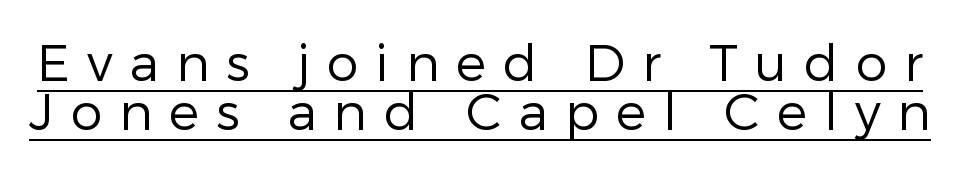
Q: Is the text bold? A: No.
Q: Is the text italic (slanted)? A: No, it is upright.
Q: Is the typeface a serif or a sans-serif typeface? A: Sans-serif.
Q: Is the text underlined? A: Yes.
Q: Is the spacing between letters normal or unusually wide? A: Unusually wide.
Q: Is the spacing between lines tight, normal or loose? A: Tight.
Q: Width (condensed, normal, or wide)? A: Normal.
Q: Stroke contrast? A: Low.
Q: x-height? A: Medium.
Q: Monospaced? A: No.
